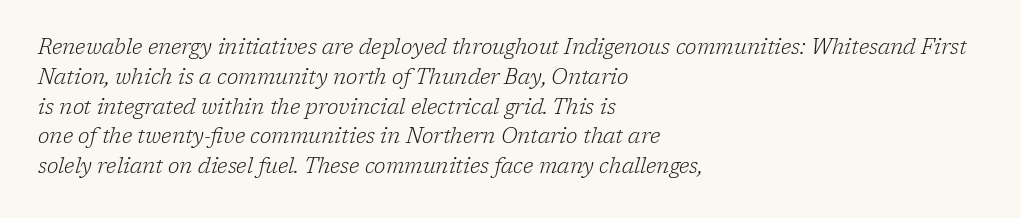
{"italic": "yes", "lean": "right", "slant_degrees": 17, "bold": "no", "underline": "no", "align": "left", "line_spacing": "normal", "line_spacing_ratio": 1.42, "letter_spacing": "normal", "letter_spacing_em": 0.0, "glyph_px": 21}
